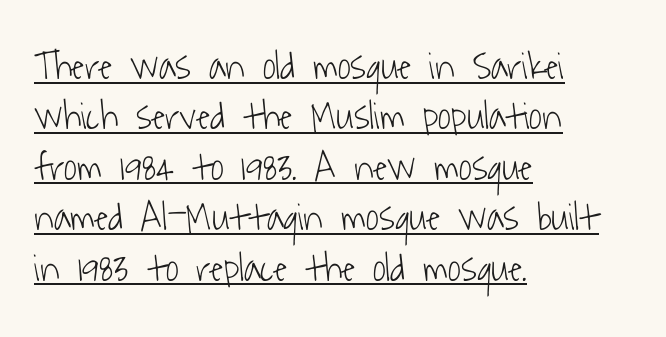
The image shows 40 px light, condensed sans-serif type; set left-aligned, normal line spacing (1.26x), normal letter spacing, underlined; low stroke contrast and a medium x-height.
